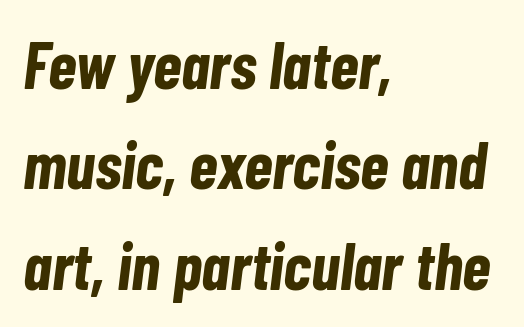
The image shows 66 px bold, condensed type, italic (leaning right); set left-aligned, normal line spacing (1.52x), normal letter spacing, not underlined; low stroke contrast and a medium x-height.
